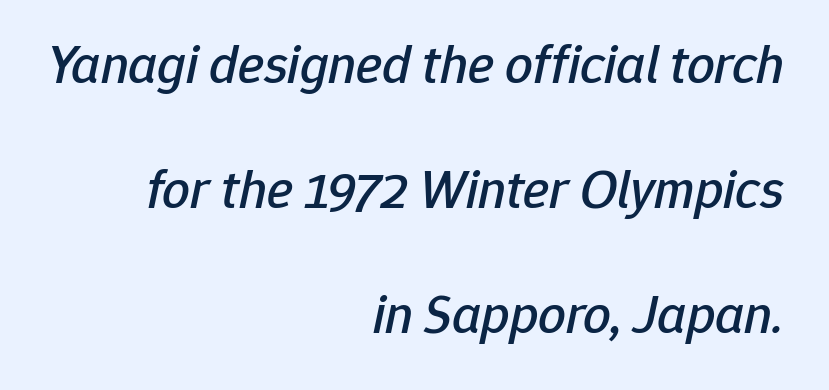
Rule under the text: the space is simply empty. Proportional: the letters do not fall into vertical columns. The letterforms sit shoulder to shoulder at normal distance. This sample uses an oblique cut, with every glyph tilted off the vertical. Quick note: interline space is abundant. Typeset ragged left — the right edge is the straight one.
